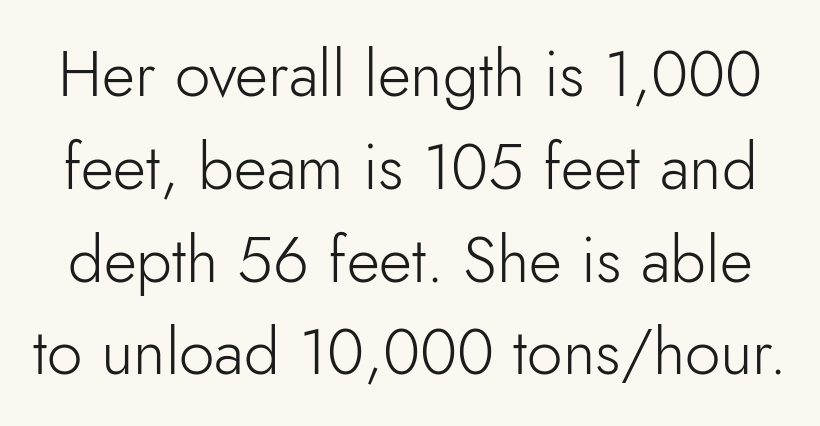
Q: Is the text bold? A: No.
Q: Is the text italic (slanted)? A: No, it is upright.
Q: Is the typeface a serif or a sans-serif typeface? A: Sans-serif.
Q: Is the text underlined? A: No.
Q: Is the spacing between letters normal or unusually wide? A: Normal.
Q: Is the spacing between lines tight, normal or loose? A: Normal.
Q: Width (condensed, normal, or wide)? A: Normal.
Q: Stroke contrast? A: Low.
Q: x-height? A: Small.
Q: Monospaced? A: No.
